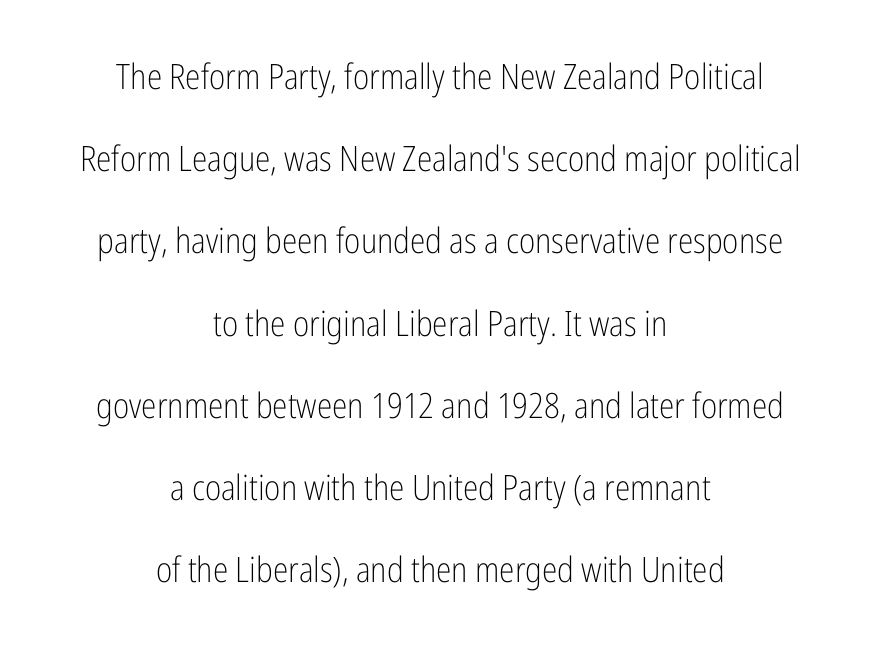
Quick note: not italic, upright. Between one letter and the next there's only the usual sliver of space. Just letters on the line, the space beneath them empty. Nope, no serifs anywhere on these letters. Horizontal bands of white between lines are thick stripes.
